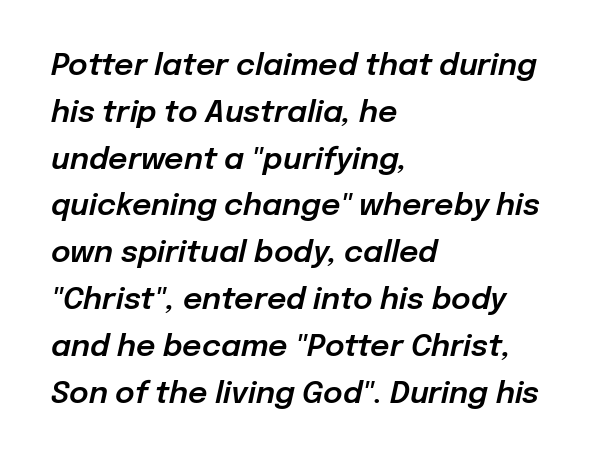
Q: Is the text italic (slanted)? A: Yes, it leans right by about 12 degrees.
Q: Is the text underlined? A: No.
Q: How is the paragraph aligned? A: Left-aligned.
Q: Is the spacing between letters normal or unusually wide? A: Normal.
Q: Is the spacing between lines tight, normal or loose? A: Normal.
Q: Width (condensed, normal, or wide)? A: Normal.
Q: Stroke contrast? A: Low.
Q: x-height? A: Medium.
Q: Monospaced? A: No.
